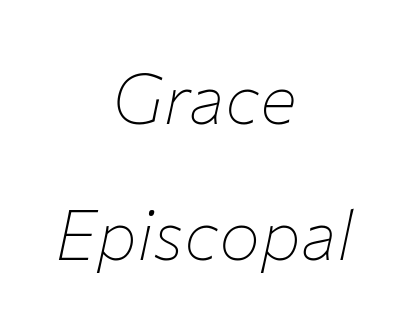
{"italic": "yes", "lean": "right", "slant_degrees": 12, "bold": "no", "weight": "thin", "width": "normal", "stroke_contrast": "low", "x_height": "medium", "monospaced": "no", "underline": "no", "align": "center", "line_spacing": "loose", "line_spacing_ratio": 1.97, "letter_spacing": "normal", "letter_spacing_em": 0.0, "glyph_px": 69}
